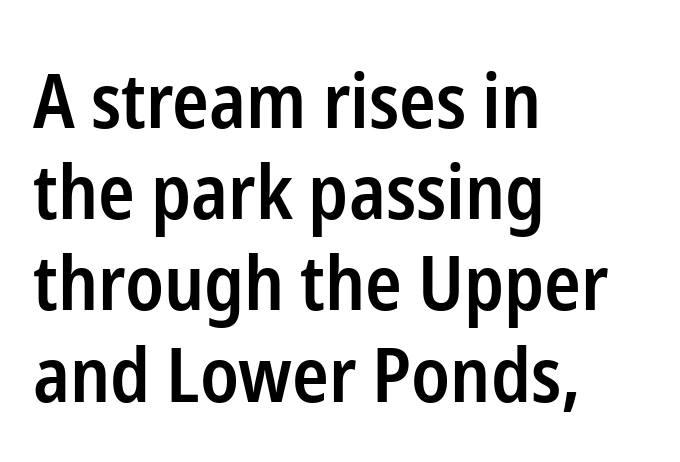
This is moderately heavy type, rendered in semibold. Descender tails drop into unmarked territory. The characters display no serif detailing; their extremities are plain. Here the designer chose a conventional face with non-uniform glyph widths.
